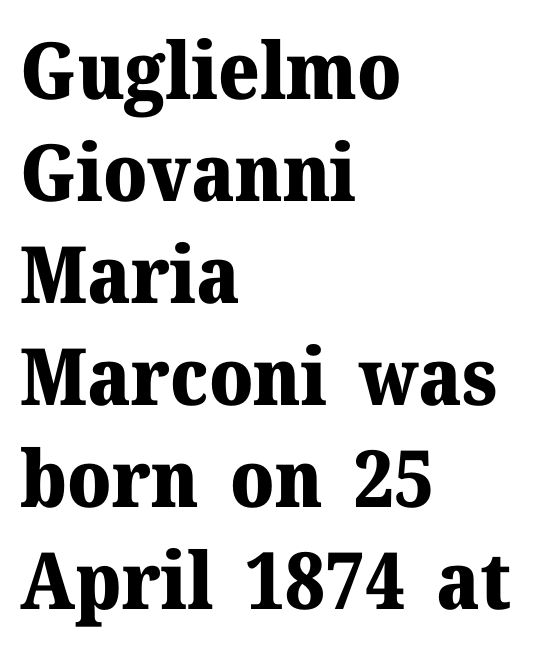
Q: Is the text bold? A: Yes.
Q: Is the text italic (slanted)? A: No, it is upright.
Q: Is the typeface a serif or a sans-serif typeface? A: Serif.
Q: Is the text underlined? A: No.
Q: How is the paragraph aligned? A: Left-aligned.
Q: Is the spacing between letters normal or unusually wide? A: Normal.
Q: Is the spacing between lines tight, normal or loose? A: Normal.
Q: Width (condensed, normal, or wide)? A: Normal.
Q: Stroke contrast? A: Medium.
Q: x-height? A: Medium.
Q: Monospaced? A: No.
